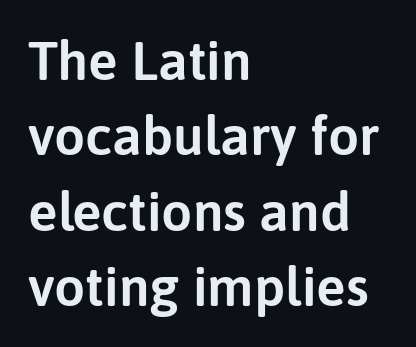
The image shows 55 px sans-serif type, upright; set left-aligned, normal line spacing (1.37x), normal letter spacing, not underlined; low stroke contrast and a medium x-height.
